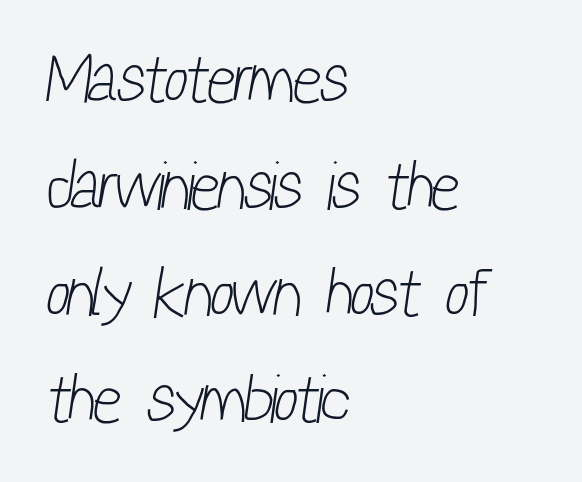
Q: Is the text bold? A: No.
Q: Is the typeface a serif or a sans-serif typeface? A: Sans-serif.
Q: Is the text underlined? A: No.
Q: How is the paragraph aligned? A: Left-aligned.
Q: Is the spacing between letters normal or unusually wide? A: Normal.
Q: Is the spacing between lines tight, normal or loose? A: Normal.
Q: Width (condensed, normal, or wide)? A: Condensed.
Q: Stroke contrast? A: Low.
Q: x-height? A: Medium.
Q: Monospaced? A: No.
